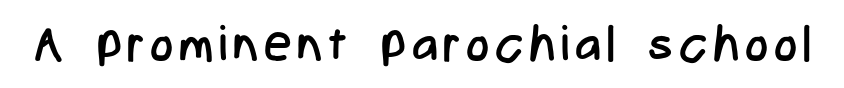
The image shows 49 px regular-weight, condensed sans-serif type, upright; set not underlined; low stroke contrast and a medium x-height.
